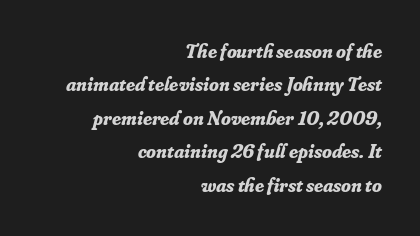
The image shows 20 px bold type, italic (leaning right); set right-aligned, normal line spacing (1.67x), normal letter spacing, not underlined.
